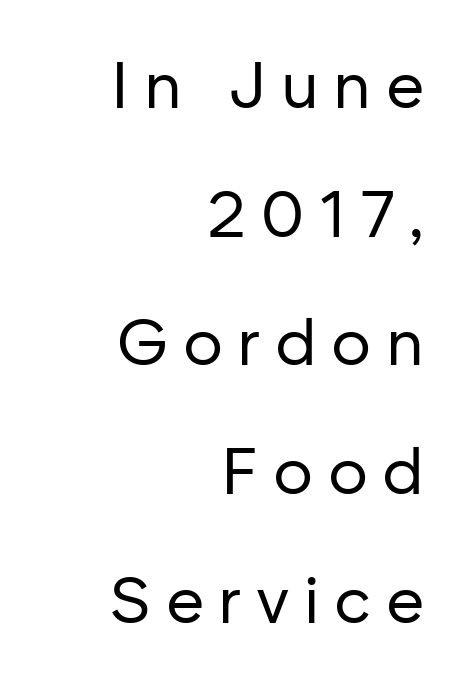
The image shows 66 px regular-weight sans-serif type, upright; set right-aligned, loose line spacing (1.95x), unusually wide letter spacing (+0.22 em), not underlined; low stroke contrast and a medium x-height.
